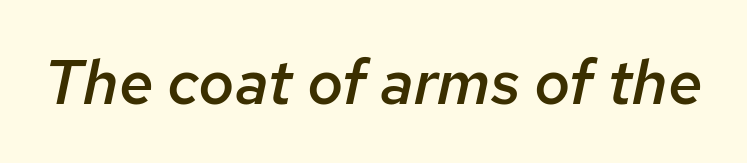
The image shows 62 px semibold type, italic (leaning right); set normal letter spacing, not underlined; low stroke contrast and a medium x-height.
